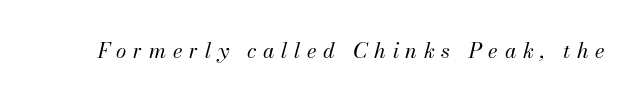
The image shows 21 px text type, italic (leaning right); set unusually wide letter spacing (+0.32 em), not underlined.
